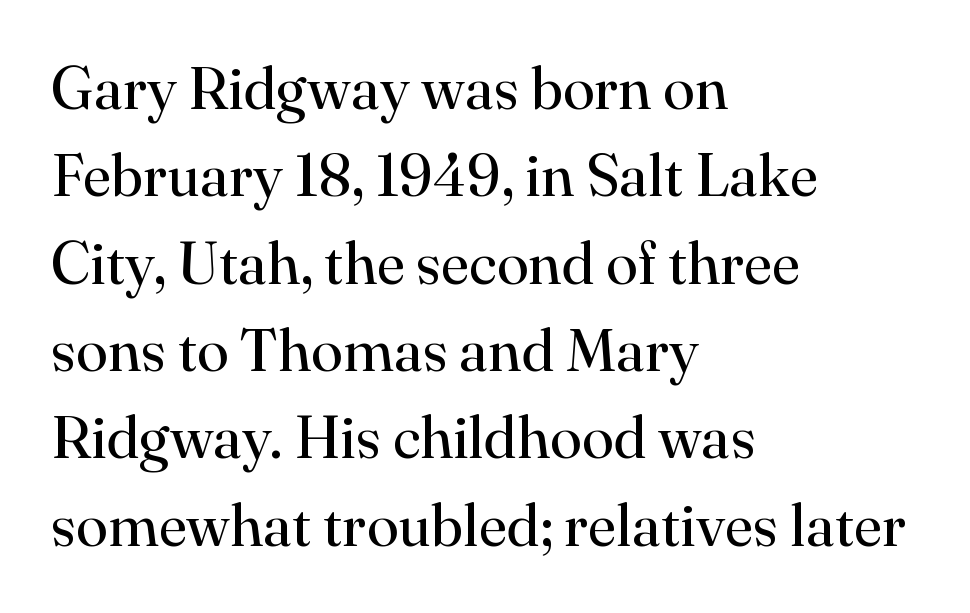
{"serif": "yes", "italic": "no", "bold": "no", "weight": "regular", "width": "normal", "stroke_contrast": "high", "x_height": "small", "monospaced": "no", "underline": "no", "align": "left", "line_spacing": "normal", "line_spacing_ratio": 1.48, "letter_spacing": "normal", "letter_spacing_em": 0.0, "glyph_px": 59}
